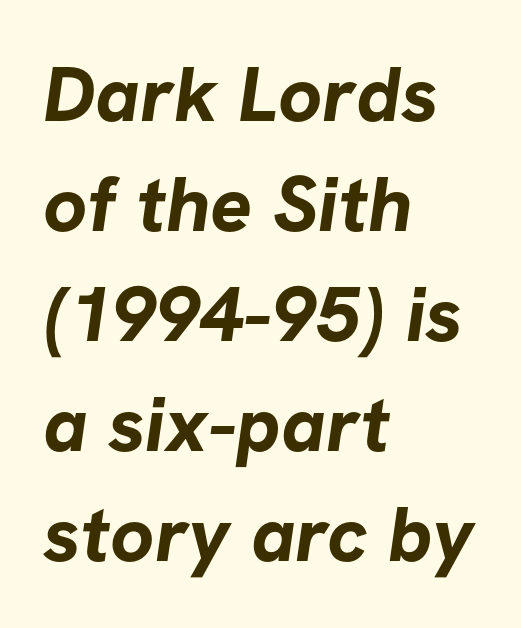
{"serif": "no", "bold": "yes", "weight": "bold", "width": "normal", "stroke_contrast": "low", "x_height": "medium", "monospaced": "no", "underline": "no", "align": "left", "line_spacing": "normal", "line_spacing_ratio": 1.41, "letter_spacing": "normal", "letter_spacing_em": 0.0, "glyph_px": 78}
